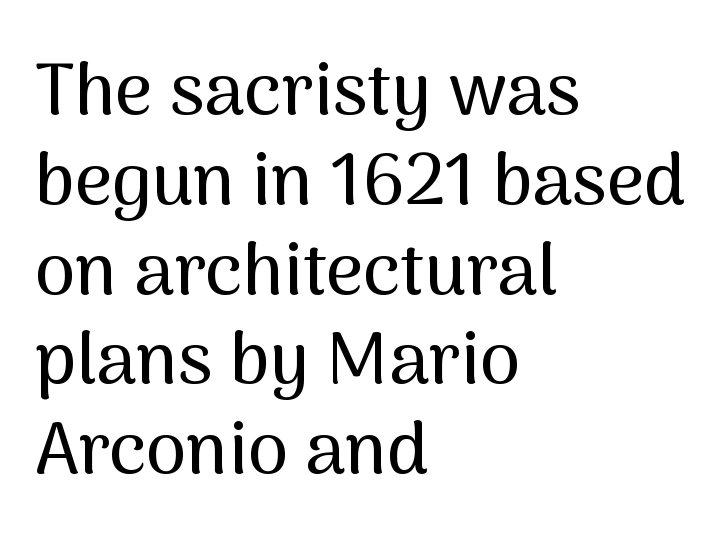
{"serif": "no", "italic": "no", "width": "normal", "stroke_contrast": "medium", "x_height": "medium", "monospaced": "no", "underline": "no", "align": "left", "line_spacing_ratio": 1.23, "letter_spacing": "normal", "letter_spacing_em": 0.0, "glyph_px": 73}
